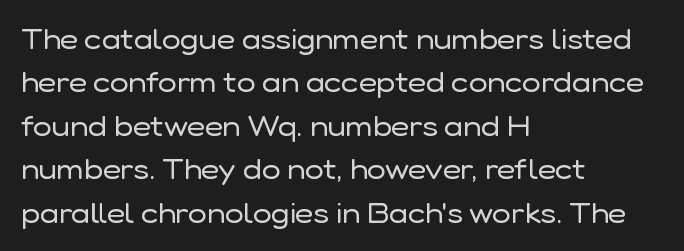
{"serif": "no", "italic": "no", "bold": "no", "weight": "regular", "width": "normal", "stroke_contrast": "low", "x_height": "medium", "monospaced": "no", "underline": "no", "align": "left", "line_spacing": "normal", "line_spacing_ratio": 1.55, "letter_spacing": "normal", "letter_spacing_em": 0.0, "glyph_px": 28}
